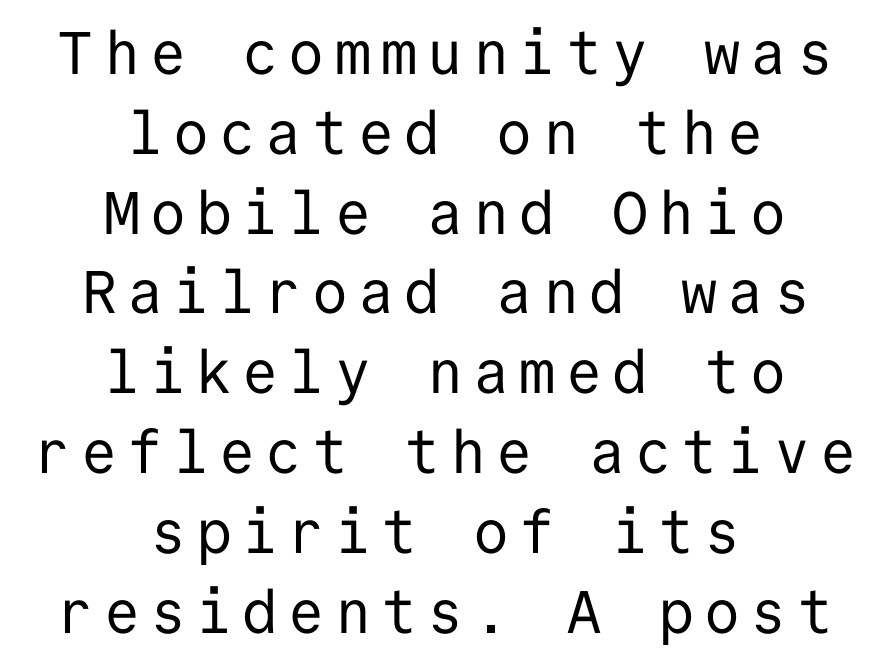
The image shows 60 px regular-weight sans-serif type, upright, monospaced; set centered, normal line spacing (1.33x), not underlined; low stroke contrast and a medium x-height.
